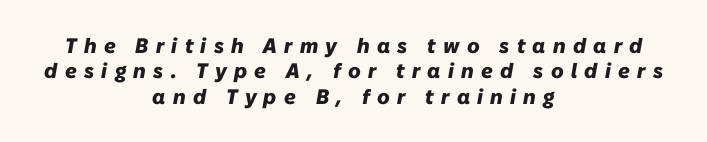
{"italic": "yes", "lean": "right", "slant_degrees": 10, "bold": "yes", "underline": "no", "align": "center", "line_spacing_ratio": 1.21, "letter_spacing": "wide", "letter_spacing_em": 0.35, "glyph_px": 21}
